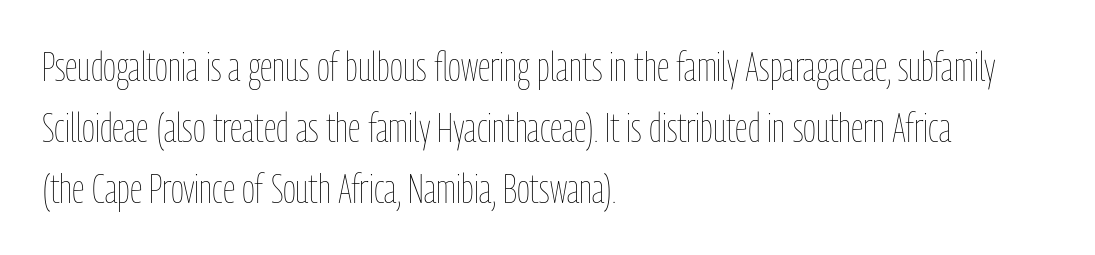
The lines in this sample share a left origin and differ only in where they stop. Unlike italic type, these characters show no tilt at all. The specimen omits any rule beneath the text block's lines. Is the letter spacing exaggerated? No — it looks like the ordinary default. Baseline-to-baseline distance is the conventional proportion of letter height. This sample has the flowing, uneven cadence of proportional lettering.
